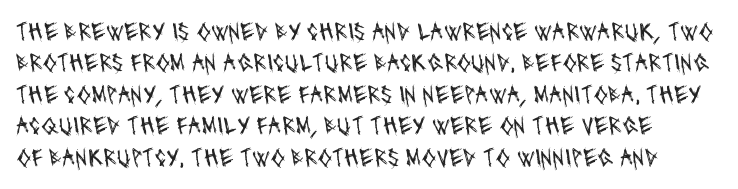
{"bold": "no", "underline": "no", "line_spacing_ratio": 1.21, "letter_spacing": "normal", "letter_spacing_em": 0.0, "glyph_px": 26}
